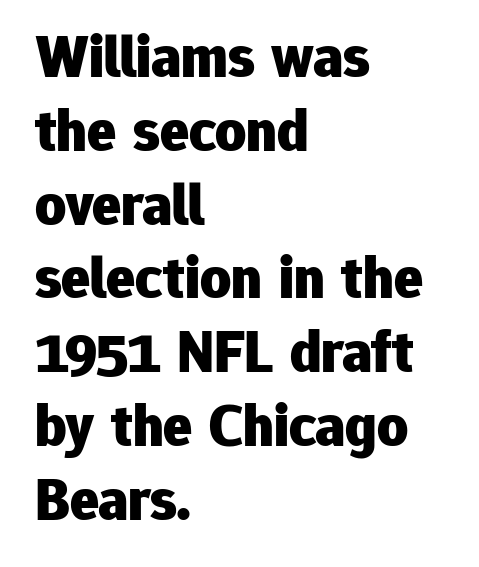
The glyphs in this specimen are sans serif. Summary of weight: heavy, a full bold. These lines are rendered in a variable-pitch font. Descender tails drop into unmarked territory.
